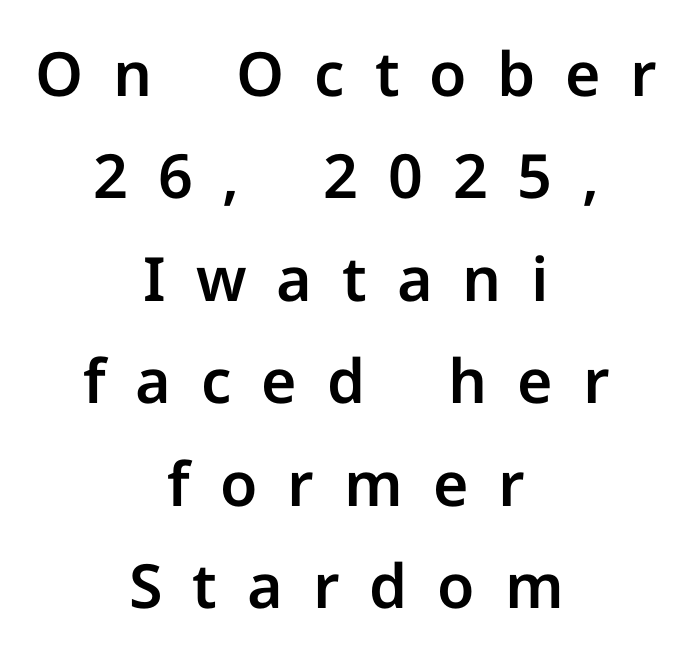
Q: Is the text italic (slanted)? A: No, it is upright.
Q: Is the typeface a serif or a sans-serif typeface? A: Sans-serif.
Q: Is the text underlined? A: No.
Q: How is the paragraph aligned? A: Centered.
Q: Is the spacing between letters normal or unusually wide? A: Unusually wide.
Q: Is the spacing between lines tight, normal or loose? A: Normal.
Q: Width (condensed, normal, or wide)? A: Normal.
Q: Stroke contrast? A: Low.
Q: x-height? A: Medium.
Q: Monospaced? A: No.
